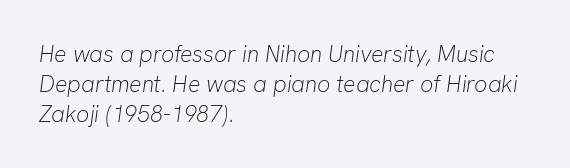
Horizontally, the lines are justified to the leading edge only. Stem width sits at or under what a default text font uses. Characters are canted at an angle relative to the baseline's perpendicular. The designer left line spacing at the default.
